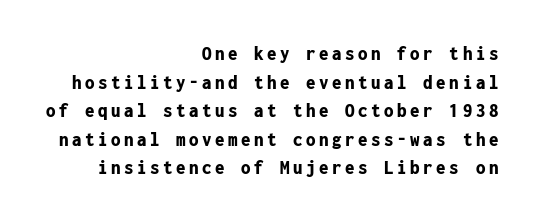
The image shows 21 px bold type, upright; set right-aligned, normal line spacing (1.36x), not underlined.
